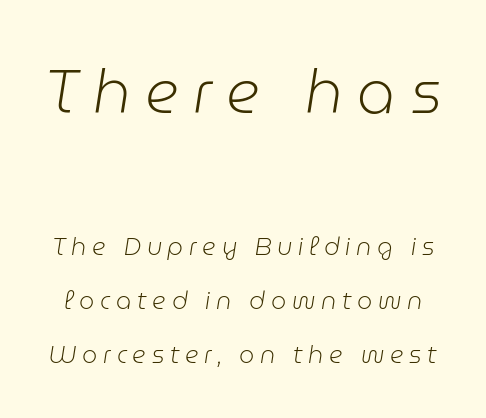
The image shows 60 px light type, italic (leaning right); set loose line spacing (2.25x), unusually wide letter spacing (+0.24 em), not underlined; the first (top) block is 2.5x larger; low stroke contrast and a medium x-height.
